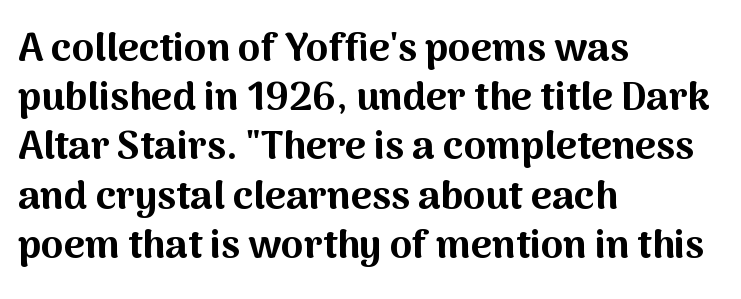
The image shows 40 px bold sans-serif type, upright; set left-aligned, line spacing 1.23x, normal letter spacing, not underlined; medium stroke contrast and a medium x-height.
